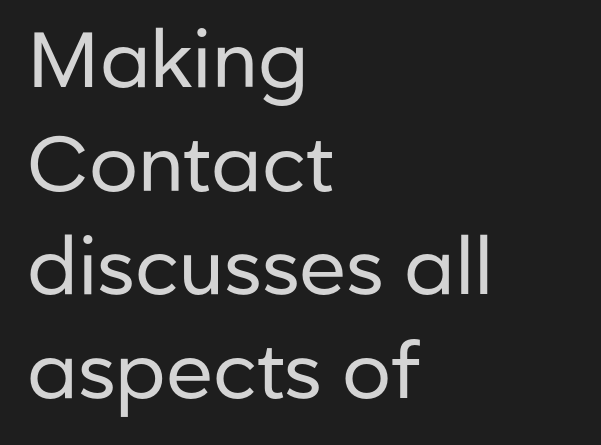
Q: Is the text bold? A: No.
Q: Is the text italic (slanted)? A: No, it is upright.
Q: Is the typeface a serif or a sans-serif typeface? A: Sans-serif.
Q: Is the text underlined? A: No.
Q: How is the paragraph aligned? A: Left-aligned.
Q: Is the spacing between letters normal or unusually wide? A: Normal.
Q: Is the spacing between lines tight, normal or loose? A: Normal.
Q: Width (condensed, normal, or wide)? A: Normal.
Q: Stroke contrast? A: Low.
Q: x-height? A: Medium.
Q: Monospaced? A: No.
